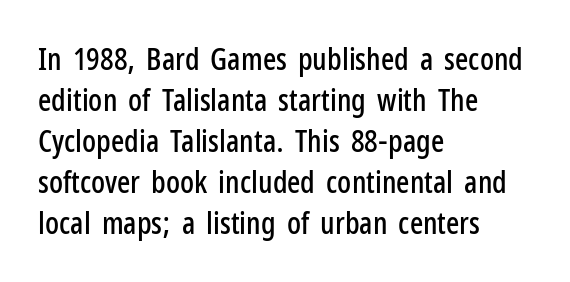
The image shows 31 px condensed sans-serif type, upright; set left-aligned, normal line spacing (1.32x), normal letter spacing, not underlined; low stroke contrast and a medium x-height.
